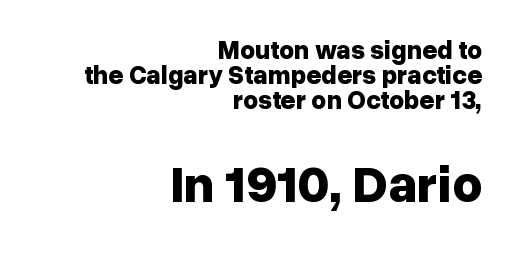
The rendering uses a small line-height, squeezing the rows. Compared with an ordinary text face, these strokes are far heavier — a full bold. There is no visible air inserted between adjacent glyphs. The lettering stays uniformly vertical, giving the passage a roman look. No feet cap the strokes, marking this as sans-serif type. The passage shown begins with its smaller block and ends with its larger one.
